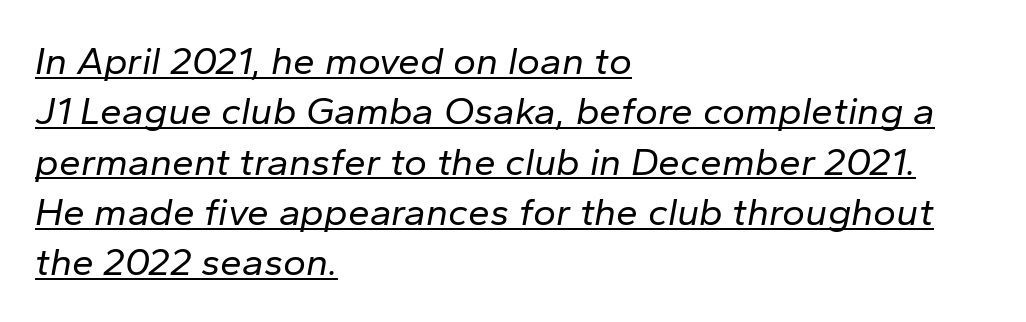
Q: Is the text bold? A: No.
Q: Is the text italic (slanted)? A: Yes, it leans right by about 10 degrees.
Q: Is the text underlined? A: Yes.
Q: How is the paragraph aligned? A: Left-aligned.
Q: Is the spacing between letters normal or unusually wide? A: Normal.
Q: Is the spacing between lines tight, normal or loose? A: Normal.
Q: Width (condensed, normal, or wide)? A: Normal.
Q: Stroke contrast? A: Low.
Q: x-height? A: Medium.
Q: Monospaced? A: No.
